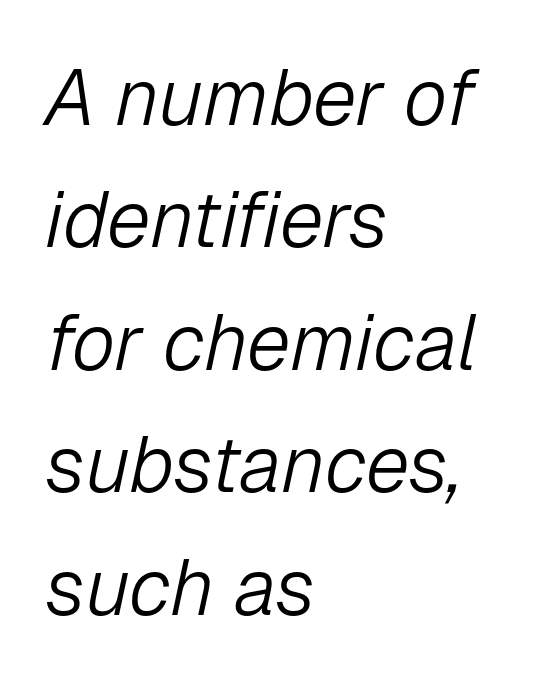
Q: Is the text bold? A: No.
Q: Is the text italic (slanted)? A: Yes, it leans right by about 12 degrees.
Q: Is the text underlined? A: No.
Q: How is the paragraph aligned? A: Left-aligned.
Q: Is the spacing between letters normal or unusually wide? A: Normal.
Q: Is the spacing between lines tight, normal or loose? A: Normal.
Q: Width (condensed, normal, or wide)? A: Normal.
Q: Stroke contrast? A: Low.
Q: x-height? A: Medium.
Q: Monospaced? A: No.
